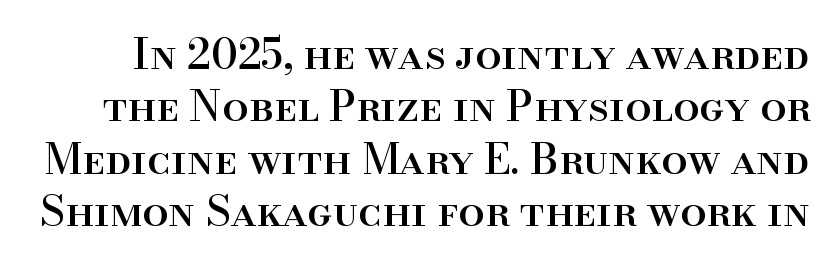
Small tapered or slab feet sit at the stroke ends, so this counts as serif. Type without underlining. These lines keep a tight, regular rhythm from letter to letter. Character widths vary here, with narrow letters taking less room than wide ones. Every stem runs plumb, perpendicular to the baseline.
